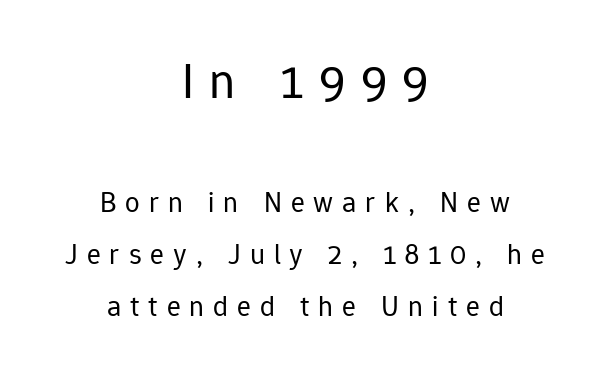
The face looks like a standard text weight, possibly lighter. Here the designer chose a conventional face with non-uniform glyph widths. A typesetter would mark this as roman, not italic. Are there feet on the stems? There aren't — it's a sans. The paragraph has two soft edges and a firm central axis.
